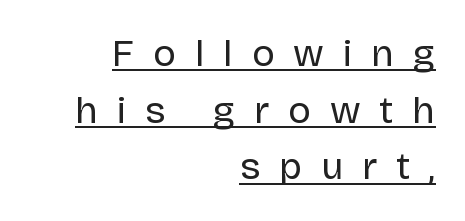
Leading matches the norm, producing a regular column. These lines are set flush right with a ragged left edge. Weight: regular or lighter. Spacing verdict: proportional, widths tailored to each character.
